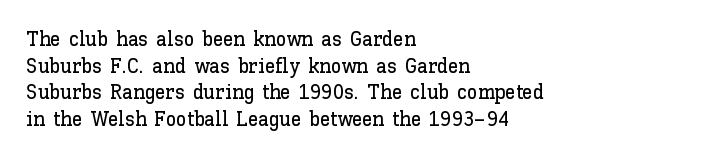
Q: Is the text italic (slanted)? A: No, it is upright.
Q: Is the text underlined? A: No.
Q: How is the paragraph aligned? A: Left-aligned.
Q: Is the spacing between letters normal or unusually wide? A: Normal.
Q: Is the spacing between lines tight, normal or loose? A: Normal.
